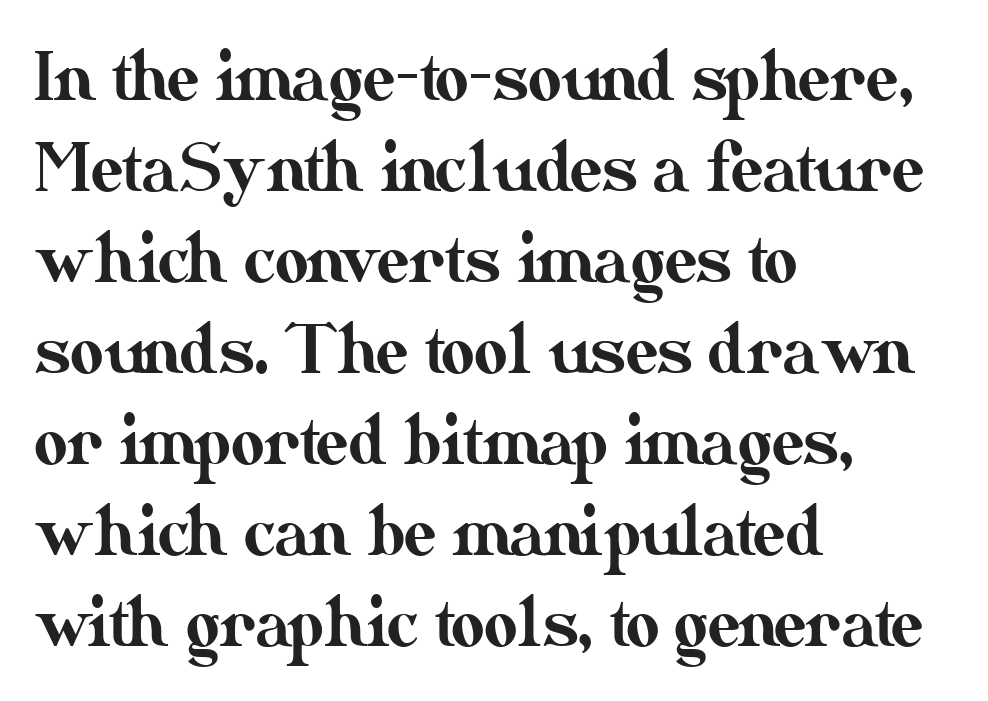
The image shows 65 px text type, upright; set left-aligned, normal line spacing (1.4x), normal letter spacing, not underlined; medium stroke contrast and a small x-height.
